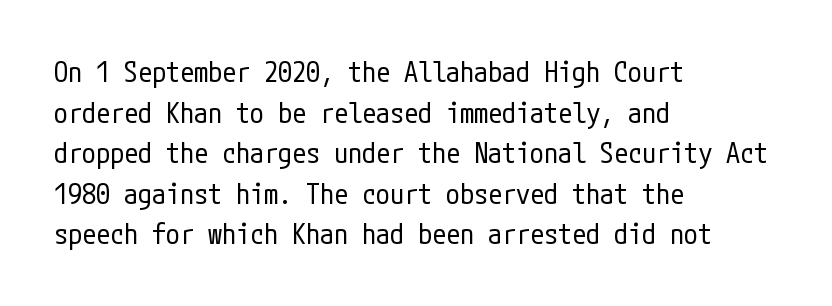
{"serif": "no", "italic": "no", "bold": "no", "weight": "regular", "width": "condensed", "stroke_contrast": "low", "x_height": "medium", "underline": "no", "align": "left", "line_spacing": "normal", "line_spacing_ratio": 1.45, "letter_spacing": "normal", "letter_spacing_em": 0.0, "glyph_px": 28}
